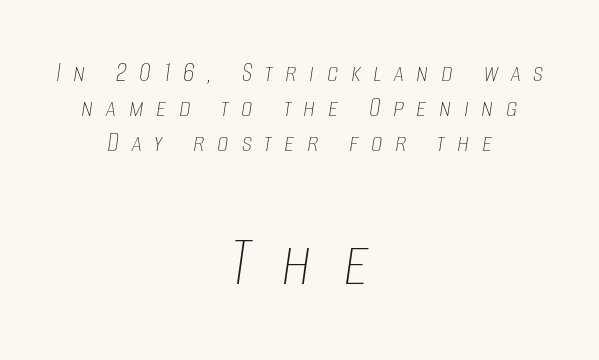
Q: Is the text bold? A: No.
Q: Is the text italic (slanted)? A: Yes, it leans right by about 8 degrees.
Q: Is the text underlined? A: No.
Q: How is the paragraph aligned? A: Centered.
Q: Is the spacing between letters normal or unusually wide? A: Unusually wide.
Q: Which block of text is set in a larger size, the first (top) or the second (bottom)? A: The second (bottom) one.
Q: Width (condensed, normal, or wide)? A: Condensed.
Q: Stroke contrast? A: Low.
Q: x-height? A: Large.
Q: Monospaced? A: No.
